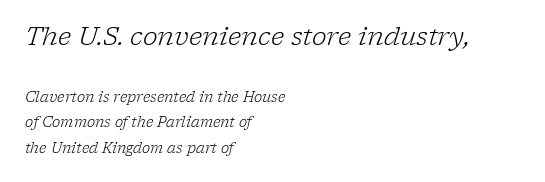
Q: Is the text bold? A: No.
Q: Is the text italic (slanted)? A: Yes, it leans right by about 17 degrees.
Q: Is the text underlined? A: No.
Q: How is the paragraph aligned? A: Left-aligned.
Q: Is the spacing between letters normal or unusually wide? A: Normal.
Q: Which block of text is set in a larger size, the first (top) or the second (bottom)? A: The first (top) one.
